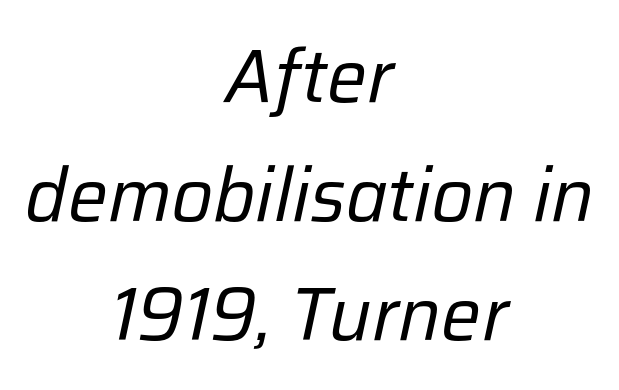
Words appear dense and cohesive because spacing is normal. Normally led — the rows are evenly, conventionally spaced. Anything drawn beneath the words? Only blank space. Counters stay open thanks to moderate or lighter strokes. The whitespace from short lines is split evenly between both sides. The letters advance in unequal steps, a hallmark of proportional type.
